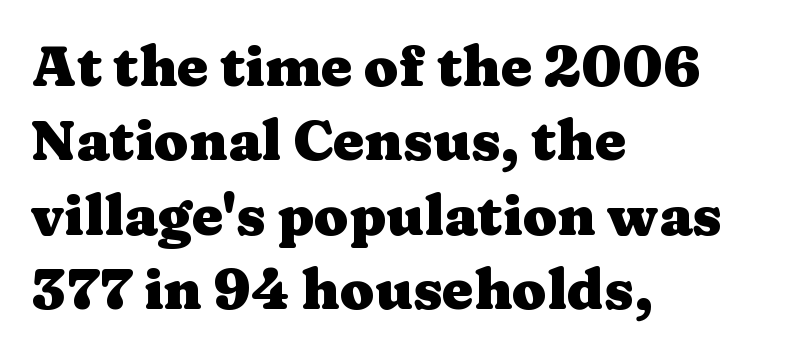
The image shows 56 px heavy, wide serif type, upright; set left-aligned, normal line spacing (1.33x), normal letter spacing, not underlined; medium stroke contrast and a medium x-height.
